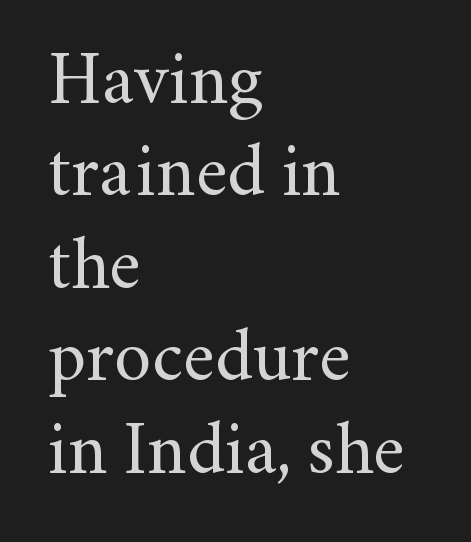
{"serif": "yes", "italic": "no", "bold": "no", "weight": "regular", "width": "normal", "stroke_contrast": "medium", "x_height": "small", "monospaced": "no", "underline": "no", "align": "left", "line_spacing": "normal", "line_spacing_ratio": 1.25, "letter_spacing": "normal", "letter_spacing_em": 0.0, "glyph_px": 74}
